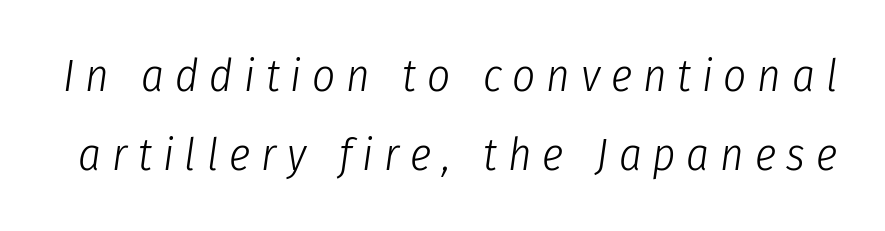
Q: Is the text bold? A: No.
Q: Is the text italic (slanted)? A: Yes, it leans right by about 8 degrees.
Q: Is the text underlined? A: No.
Q: Is the spacing between letters normal or unusually wide? A: Unusually wide.
Q: Width (condensed, normal, or wide)? A: Condensed.
Q: Stroke contrast? A: Low.
Q: x-height? A: Medium.
Q: Monospaced? A: No.
